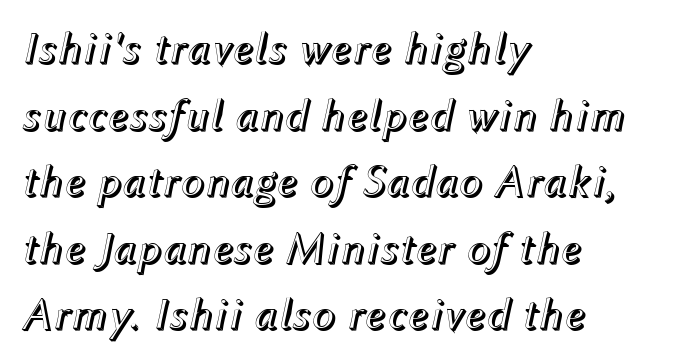
Each word holds together tightly as a unit, with standard inter-letter gaps. Reading down the column, the eye jumps a familiar distance to each next line. Character widths vary here, with narrow letters taking less room than wide ones. In terms of posture, this sample is oblique. Leftover space on each line is placed entirely after the last word. Underlining? Definitely not there.
